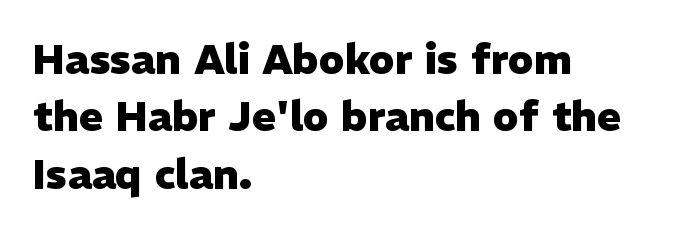
{"serif": "no", "italic": "no", "bold": "yes", "weight": "heavy", "width": "normal", "stroke_contrast": "low", "x_height": "medium", "monospaced": "no", "underline": "no", "align": "left", "line_spacing": "normal", "line_spacing_ratio": 1.4, "letter_spacing": "normal", "letter_spacing_em": 0.0, "glyph_px": 41}
